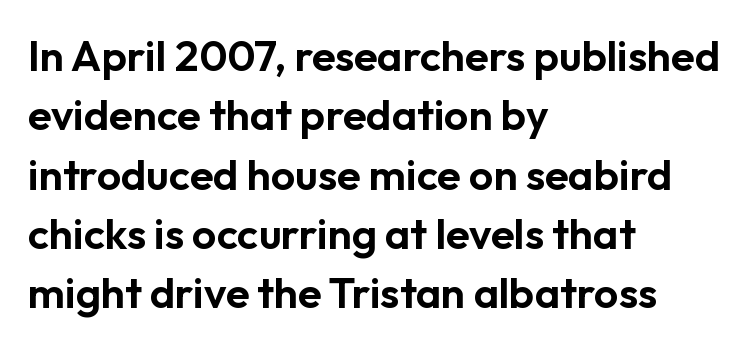
Q: Is the text italic (slanted)? A: No, it is upright.
Q: Is the typeface a serif or a sans-serif typeface? A: Sans-serif.
Q: Is the text underlined? A: No.
Q: How is the paragraph aligned? A: Left-aligned.
Q: Is the spacing between letters normal or unusually wide? A: Normal.
Q: Is the spacing between lines tight, normal or loose? A: Normal.
Q: Width (condensed, normal, or wide)? A: Normal.
Q: Stroke contrast? A: Low.
Q: x-height? A: Medium.
Q: Monospaced? A: No.
